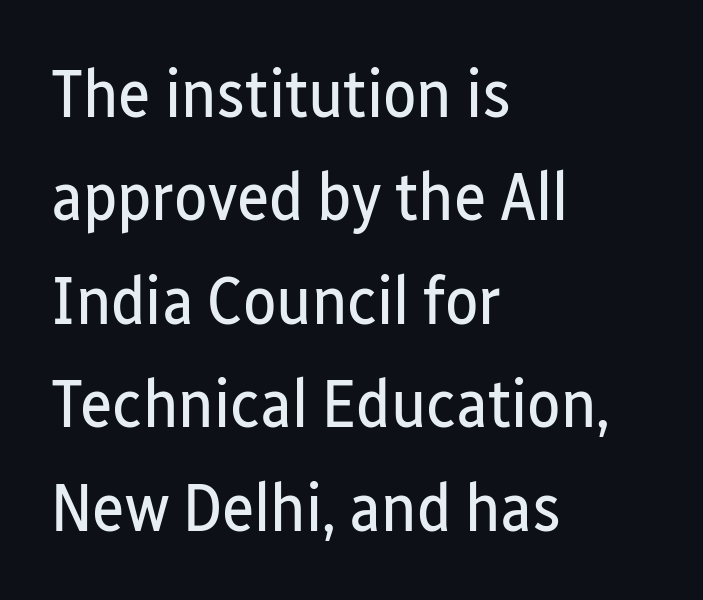
Q: Is the text bold? A: No.
Q: Is the text italic (slanted)? A: No, it is upright.
Q: Is the typeface a serif or a sans-serif typeface? A: Sans-serif.
Q: Is the text underlined? A: No.
Q: How is the paragraph aligned? A: Left-aligned.
Q: Is the spacing between letters normal or unusually wide? A: Normal.
Q: Is the spacing between lines tight, normal or loose? A: Normal.
Q: Width (condensed, normal, or wide)? A: Condensed.
Q: Stroke contrast? A: Low.
Q: x-height? A: Medium.
Q: Monospaced? A: No.
